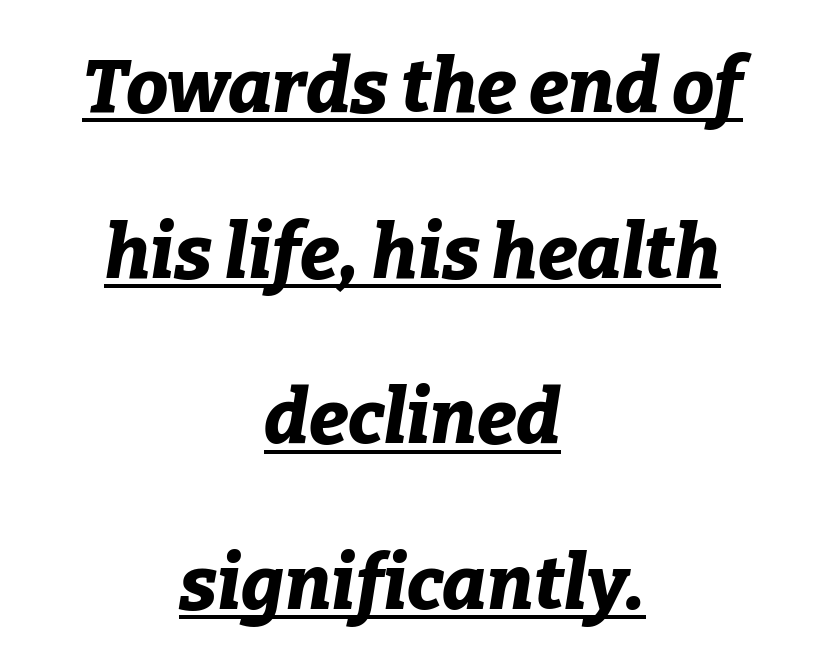
The image shows 75 px bold type, italic (leaning right); set centered, loose line spacing (2.21x), normal letter spacing, underlined; low stroke contrast and a medium x-height.
